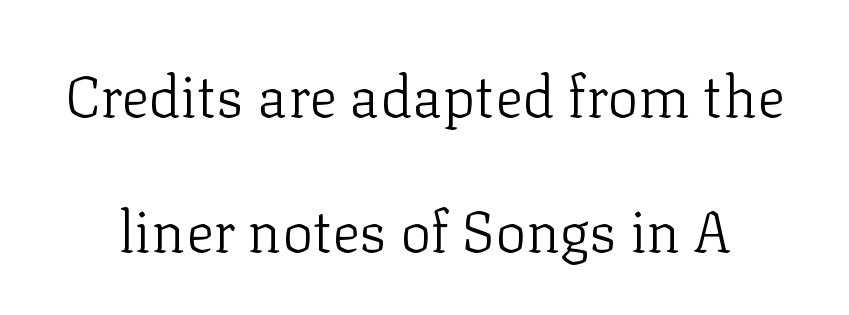
You could not count columns in this text — the font is proportionally spaced. Each letter's strokes conclude with small projecting serifs. Any mark beneath the type? The region is blank. This rendering leaves character spacing at its baseline value.
